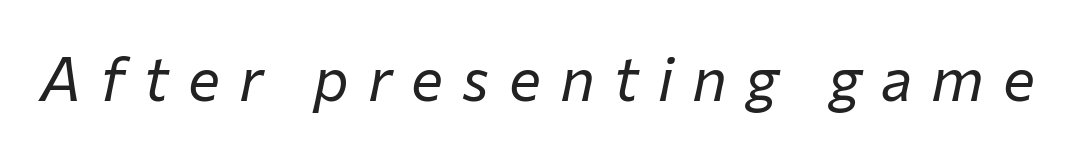
Rendered with sloped, italic letterforms. The passage shown is typed in a proportional face where columns would drift. Weight: in the light-to-regular range. Check the space under the baseline: it is left empty.
